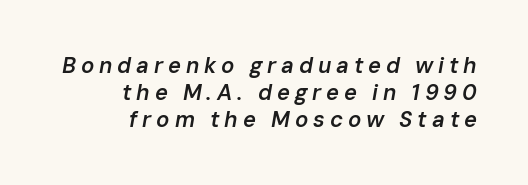
{"italic": "yes", "lean": "right", "slant_degrees": 10, "bold": "semi", "underline": "no", "align": "right", "line_spacing_ratio": 1.22, "letter_spacing": "wide", "letter_spacing_em": 0.22, "glyph_px": 22}
